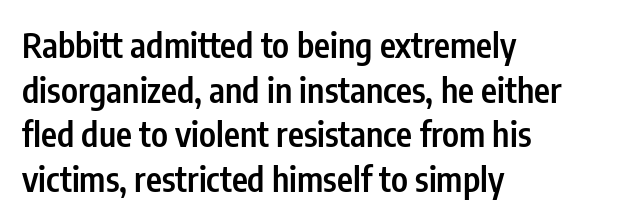
The image shows 34 px semibold, condensed sans-serif type, upright; set left-aligned, normal line spacing (1.31x), normal letter spacing, not underlined; low stroke contrast and a medium x-height.
